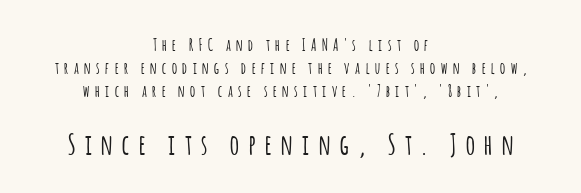
The image shows 28 px condensed sans-serif type, upright; set centered, normal line spacing (1.45x), unusually wide letter spacing (+0.35 em), not underlined; the second (bottom) block is 1.75x larger; low stroke contrast and a large x-height.
